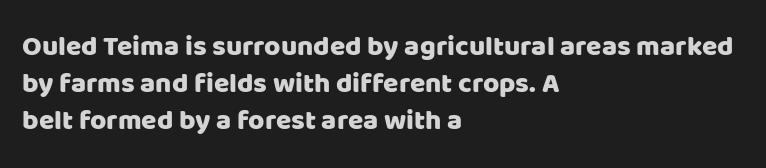
The image shows 28 px sans-serif type, upright; set left-aligned, normal line spacing (1.32x), normal letter spacing, not underlined; low stroke contrast and a large x-height.
